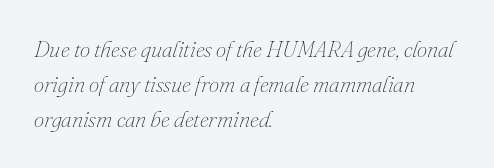
Q: Is the text bold? A: No.
Q: Is the text italic (slanted)? A: Yes, it leans right by about 16 degrees.
Q: Is the text underlined? A: No.
Q: How is the paragraph aligned? A: Left-aligned.
Q: Is the spacing between letters normal or unusually wide? A: Normal.
Q: Is the spacing between lines tight, normal or loose? A: Normal.
